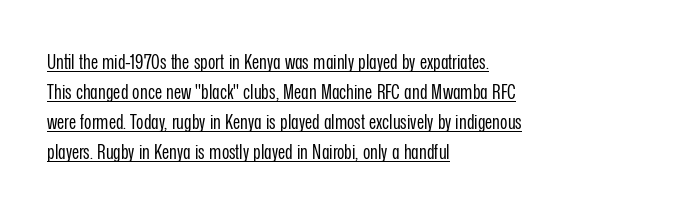
The image shows 20 px text type, upright; set left-aligned, normal line spacing (1.5x), normal letter spacing, underlined.
